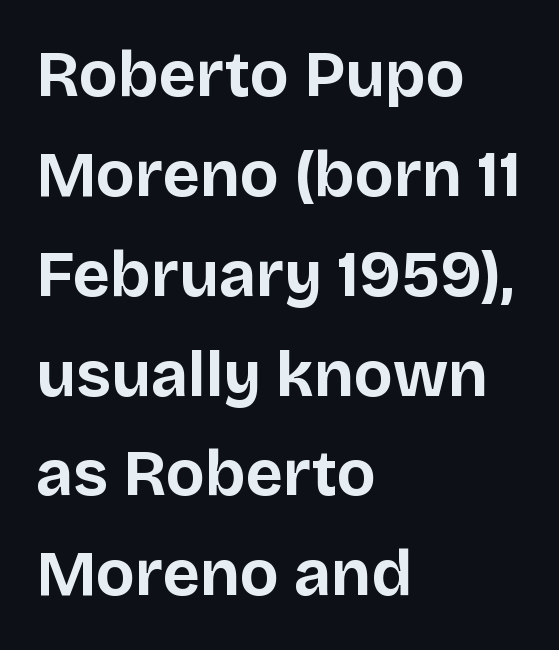
{"serif": "no", "italic": "no", "bold": "yes", "weight": "bold", "width": "normal", "stroke_contrast": "low", "x_height": "large", "monospaced": "no", "underline": "no", "align": "left", "line_spacing": "normal", "line_spacing_ratio": 1.56, "letter_spacing": "normal", "letter_spacing_em": 0.0, "glyph_px": 64}
